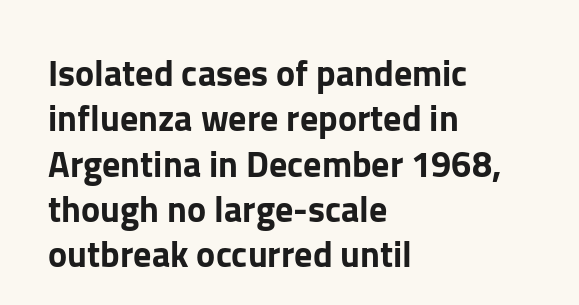
Words float on clear page, feet unadorned. Caption: standard tracking, unaltered. The lines are quadded left. The line-height multiplier appears to be the usual default.
